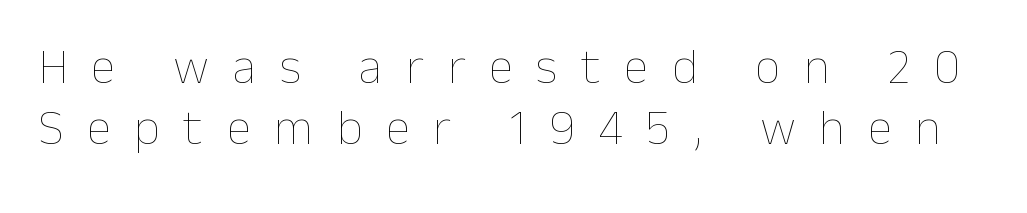
The rendering inserts visible extra space after every character. Upright lettering throughout. The typeface has the unassuming heft of standard copy or less. Looks like regular typesetting: each glyph gets only the width it needs. Unmarked baselines from the first word to the last.
